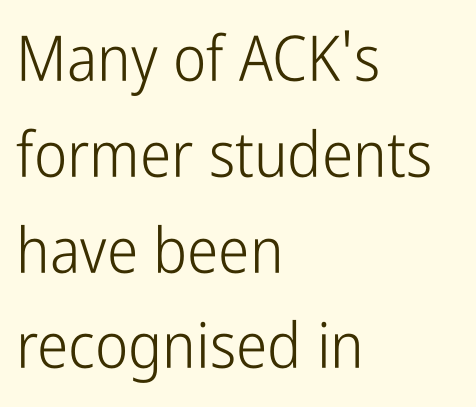
A student would call this left alignment; a typographer would say flush left, rag right. It's the straight-up-and-down kind of type. How are the letters spaced? Ordinarily, with no added tracking. Stroke mass is kept to a normal reading level or below. Students, observe: this is what conventionally led text looks like.
